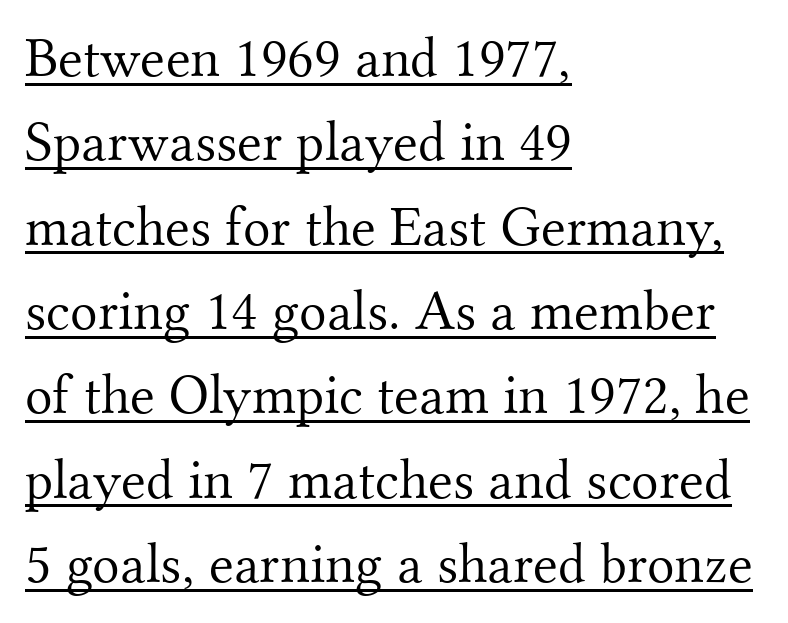
A roman cut, with each character standing at attention. Weight: not bold — regular or lighter. Leading: standard. The glyphs in this specimen are seriffed.
